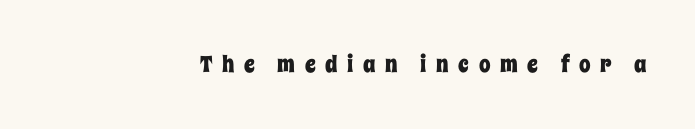
{"italic": "no", "underline": "no", "align": "right", "letter_spacing": "wide", "letter_spacing_em": 0.42, "glyph_px": 23}
